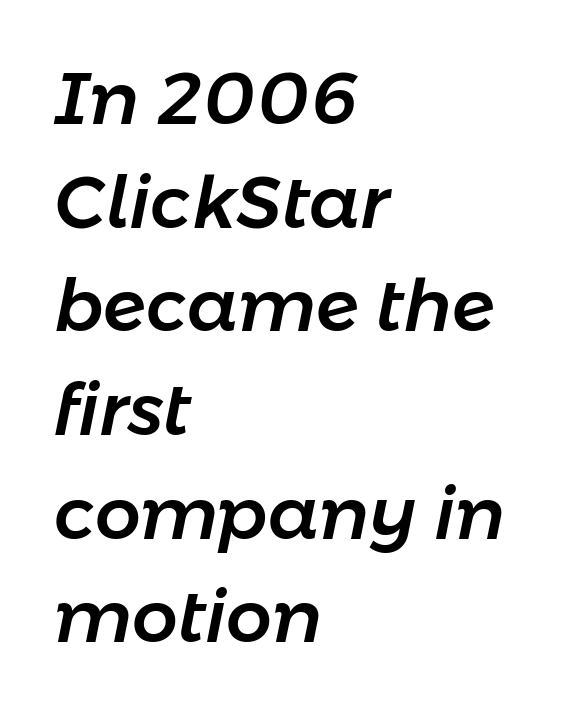
Q: Is the text italic (slanted)? A: Yes, it leans right by about 11 degrees.
Q: Is the text underlined? A: No.
Q: How is the paragraph aligned? A: Left-aligned.
Q: Is the spacing between letters normal or unusually wide? A: Normal.
Q: Is the spacing between lines tight, normal or loose? A: Normal.
Q: Width (condensed, normal, or wide)? A: Normal.
Q: Stroke contrast? A: Low.
Q: x-height? A: Medium.
Q: Monospaced? A: No.
